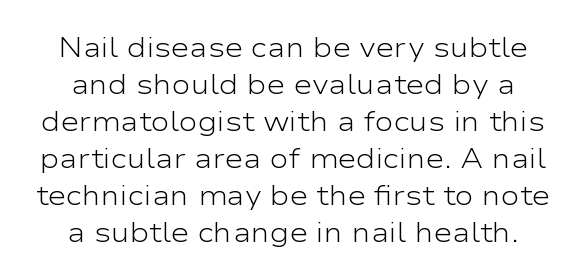
{"serif": "no", "italic": "no", "bold": "no", "weight": "light", "width": "wide", "stroke_contrast": "low", "x_height": "medium", "monospaced": "no", "underline": "no", "line_spacing": "normal", "line_spacing_ratio": 1.32, "letter_spacing": "normal", "letter_spacing_em": 0.0, "glyph_px": 28}
